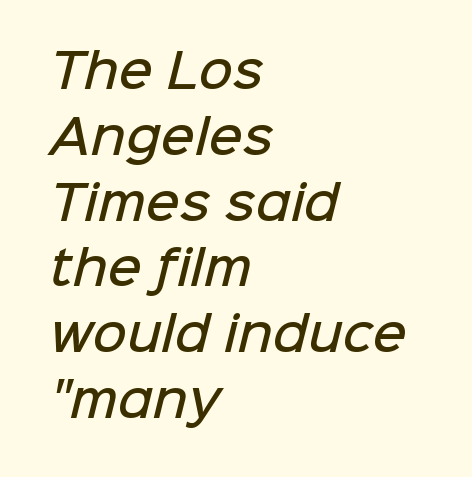
{"serif": "no", "bold": "semi", "weight": "semibold", "width": "normal", "stroke_contrast": "low", "x_height": "medium", "monospaced": "no", "underline": "no", "align": "left", "line_spacing": "normal", "line_spacing_ratio": 1.4, "letter_spacing": "normal", "letter_spacing_em": 0.0, "glyph_px": 47}
